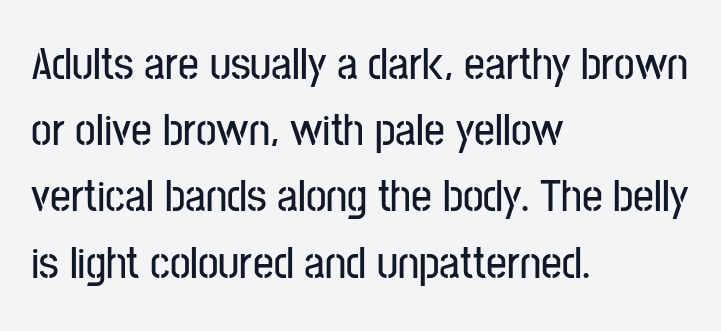
Nope, no serifs anywhere on these letters. Honestly, there is no underline to notice here at all. Spacing between characters is what you'd get straight out of the box. Line starts are locked; line ends wander. These lines are rendered in a variable-pitch font. The lettering holds an erect, upright posture throughout.
